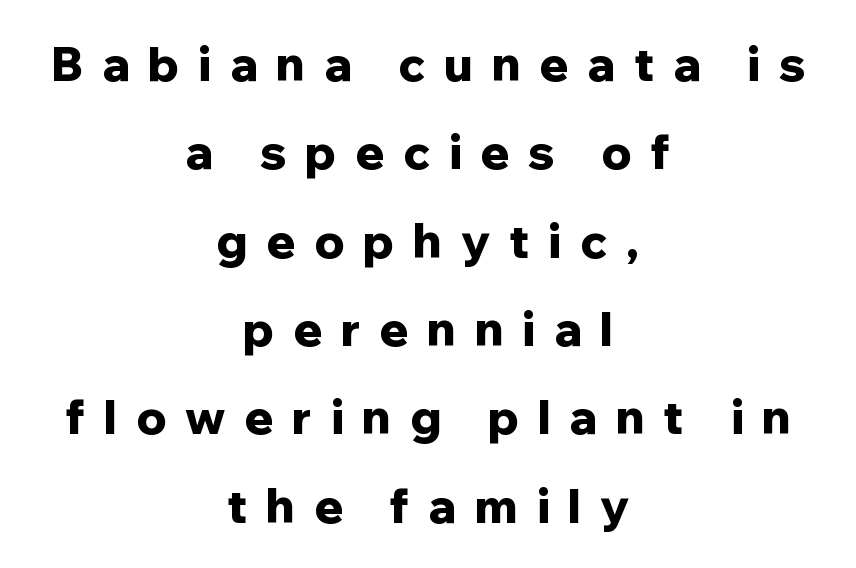
Do the characters align in a grid? No, the font is proportional. Honestly, there is no underline to notice here at all. This rendering widens character spacing well past its baseline value. The characters look thick and weighty, a clear bold. If you folded the block vertically in half, each line would mirror itself in length.
